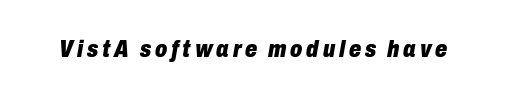
The strokes are fattened all the way to bold. The axis of the letterforms is tilted away from vertical. No word sits above an underline.
